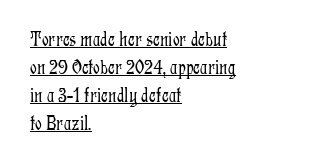
{"italic": "no", "bold": "no", "underline": "yes", "align": "left", "line_spacing": "normal", "line_spacing_ratio": 1.33, "letter_spacing": "normal", "letter_spacing_em": 0.0, "glyph_px": 21}
